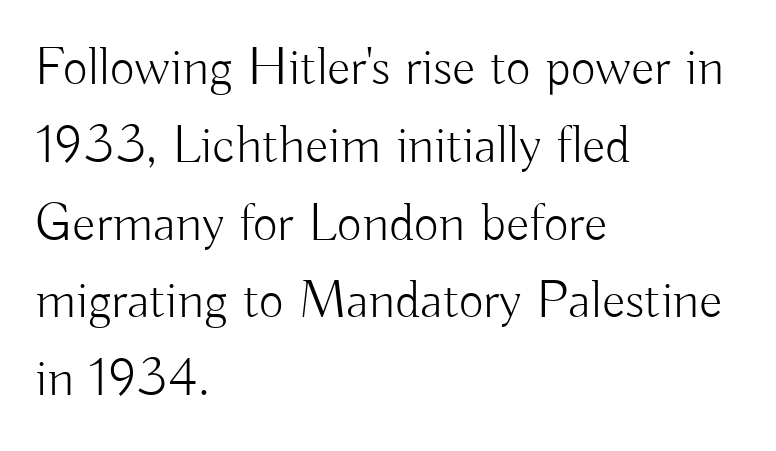
The image shows 54 px light sans-serif type, upright; set left-aligned, normal line spacing (1.44x), normal letter spacing, not underlined; low stroke contrast and a small x-height.
